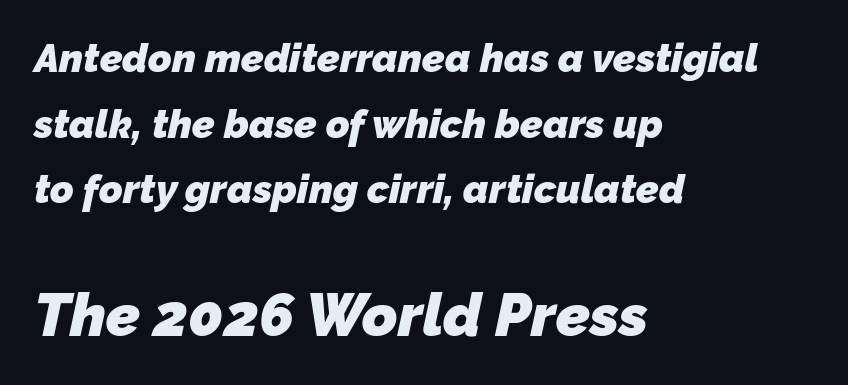
The image shows 60 px heavy sans-serif type; set left-aligned, normal line spacing (1.64x), normal letter spacing, not underlined; the second (bottom) block is 1.5x larger; low stroke contrast and a medium x-height.
